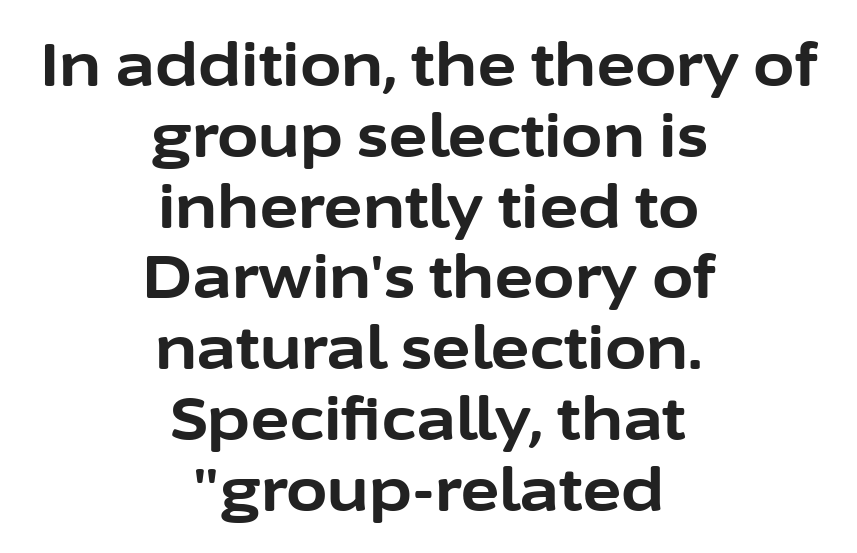
Q: Is the text bold? A: Yes.
Q: Is the text italic (slanted)? A: No, it is upright.
Q: Is the typeface a serif or a sans-serif typeface? A: Sans-serif.
Q: Is the text underlined? A: No.
Q: How is the paragraph aligned? A: Centered.
Q: Is the spacing between letters normal or unusually wide? A: Normal.
Q: Width (condensed, normal, or wide)? A: Normal.
Q: Stroke contrast? A: Low.
Q: x-height? A: Medium.
Q: Monospaced? A: No.
